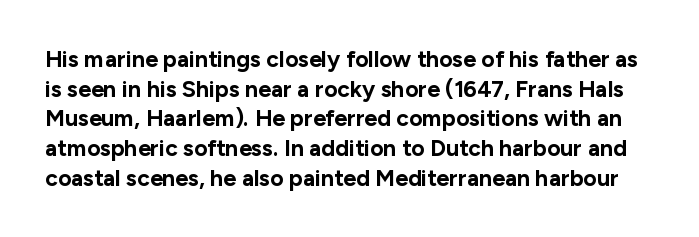
Q: Is the text bold? A: Yes.
Q: Is the text italic (slanted)? A: No, it is upright.
Q: Is the text underlined? A: No.
Q: Is the spacing between letters normal or unusually wide? A: Normal.
Q: Is the spacing between lines tight, normal or loose? A: Normal.
